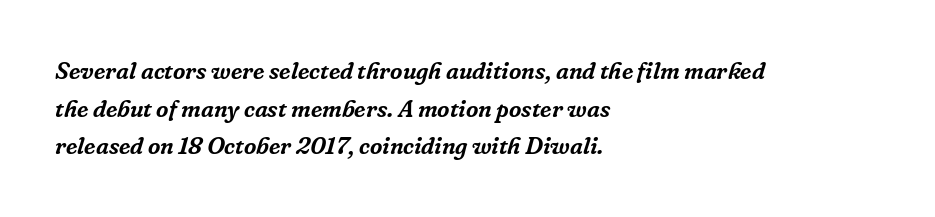
When letters slant like this, we call the style italic. Inter-character spacing is left at the font's built-in metrics. In CSS terms this would be text-align: left. The line-height multiplier appears to be the usual default. Glance below the letters and you will spot only blank space.
